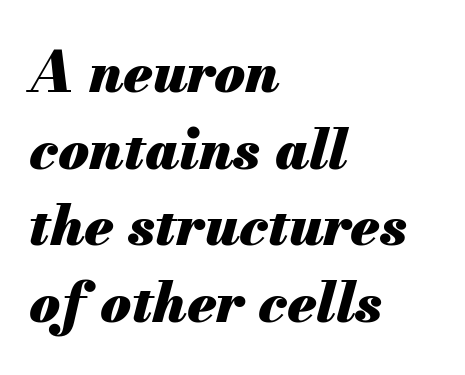
{"italic": "yes", "lean": "right", "slant_degrees": 13, "bold": "yes", "weight": "heavy", "width": "normal", "stroke_contrast": "medium", "x_height": "small", "monospaced": "no", "underline": "no", "align": "left", "line_spacing": "normal", "line_spacing_ratio": 1.37, "letter_spacing": "normal", "letter_spacing_em": 0.0, "glyph_px": 56}
